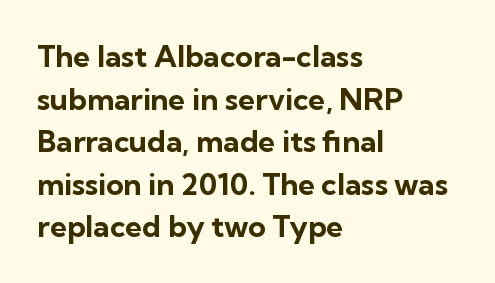
{"serif": "no", "italic": "no", "bold": "yes", "weight": "bold", "width": "normal", "stroke_contrast": "low", "x_height": "medium", "monospaced": "no", "underline": "no", "align": "left", "line_spacing": "normal", "line_spacing_ratio": 1.42, "letter_spacing": "normal", "letter_spacing_em": 0.0, "glyph_px": 30}
